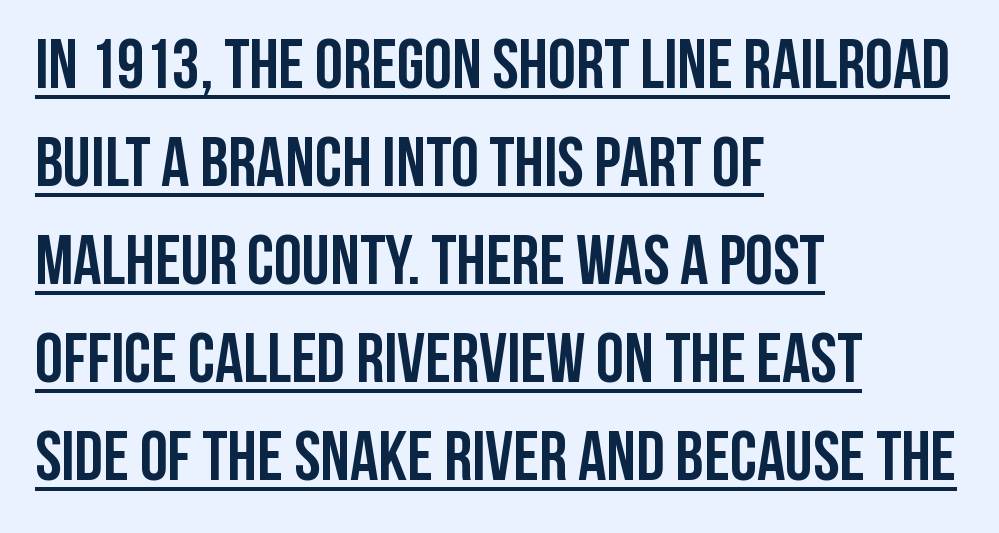
{"serif": "no", "italic": "no", "bold": "yes", "weight": "semibold", "width": "condensed", "stroke_contrast": "low", "x_height": "large", "monospaced": "no", "underline": "yes", "align": "left", "line_spacing": "normal", "line_spacing_ratio": 1.4, "letter_spacing": "normal", "letter_spacing_em": 0.0, "glyph_px": 70}
